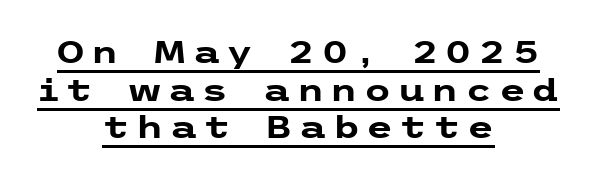
The characters look thick and weighty, a clear bold. Posture: vertical. Letterform terminals end flat and unadorned throughout the passage. These lines stack symmetrically, like a column narrowing and widening about its center. Caption: lettering with a line underneath. Look at the tracking — it's clearly loosened, letters drifting apart.
